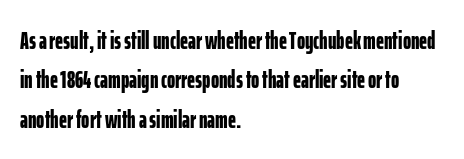
{"italic": "no", "bold": "yes", "underline": "no", "align": "left", "line_spacing": "normal", "line_spacing_ratio": 1.58, "letter_spacing": "normal", "letter_spacing_em": 0.0, "glyph_px": 25}
